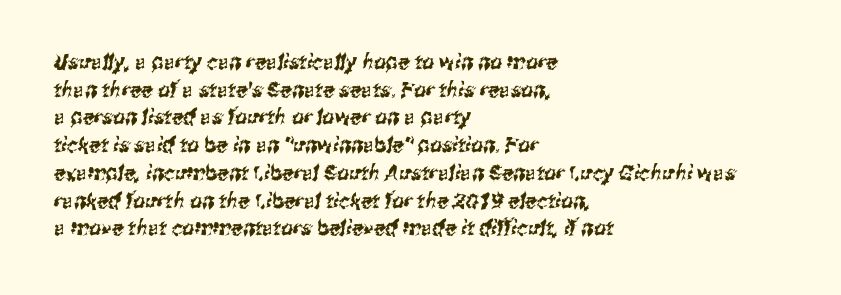
The image shows 21 px text type; set left-aligned, normal line spacing (1.32x), normal letter spacing, not underlined.
